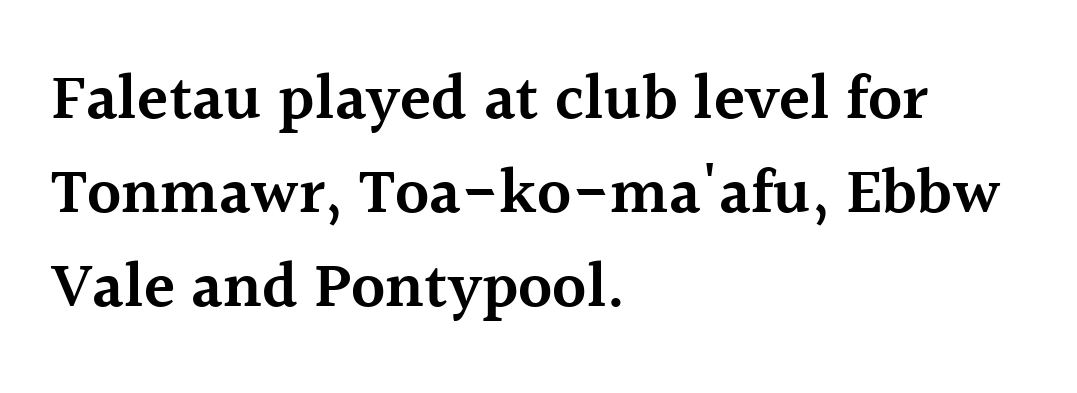
Q: Is the text bold? A: Semi-bold.
Q: Is the text italic (slanted)? A: No, it is upright.
Q: Is the typeface a serif or a sans-serif typeface? A: Serif.
Q: Is the text underlined? A: No.
Q: How is the paragraph aligned? A: Left-aligned.
Q: Is the spacing between letters normal or unusually wide? A: Normal.
Q: Is the spacing between lines tight, normal or loose? A: Normal.
Q: Width (condensed, normal, or wide)? A: Normal.
Q: x-height? A: Medium.
Q: Monospaced? A: No.
